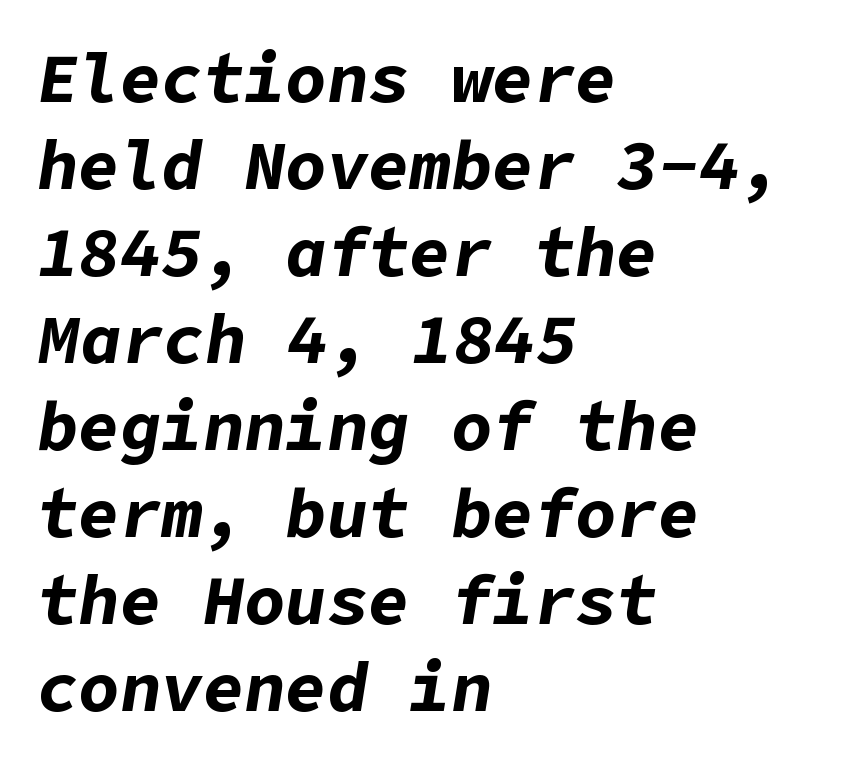
The image shows 69 px bold type, italic (leaning right); set left-aligned, normal line spacing (1.26x), normal letter spacing, not underlined; low stroke contrast and a medium x-height.
